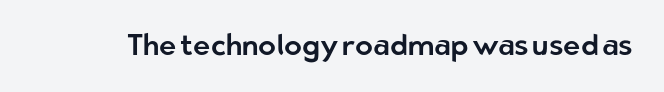
The image shows 29 px sans-serif type, upright; set normal letter spacing, not underlined; low stroke contrast and a medium x-height.
